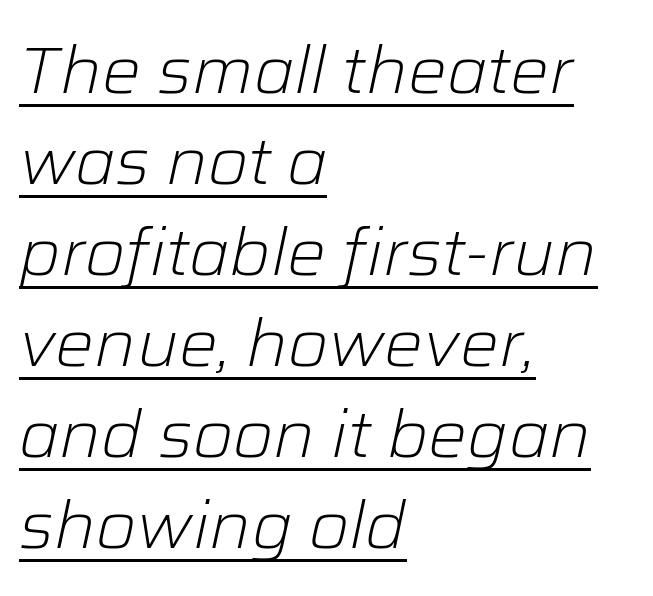
Q: Is the text bold? A: No.
Q: Is the text italic (slanted)? A: Yes, it leans right by about 12 degrees.
Q: Is the text underlined? A: Yes.
Q: How is the paragraph aligned? A: Left-aligned.
Q: Is the spacing between letters normal or unusually wide? A: Normal.
Q: Is the spacing between lines tight, normal or loose? A: Normal.
Q: Width (condensed, normal, or wide)? A: Normal.
Q: Stroke contrast? A: Low.
Q: x-height? A: Medium.
Q: Monospaced? A: No.
